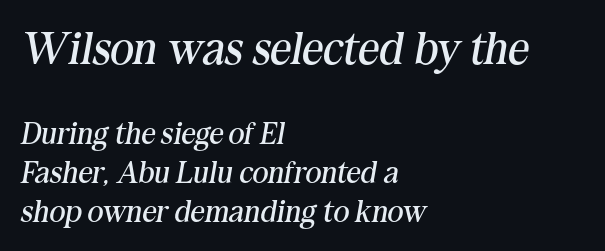
{"serif": "yes", "italic": "yes", "lean": "right", "slant_degrees": 10, "bold": "no", "weight": "regular", "width": "normal", "stroke_contrast": "medium", "x_height": "medium", "monospaced": "no", "underline": "no", "align": "left", "line_spacing": "normal", "line_spacing_ratio": 1.25, "letter_spacing": "normal", "letter_spacing_em": 0.0, "larger_block": "first", "size_ratio": 1.48, "glyph_px": 46}
